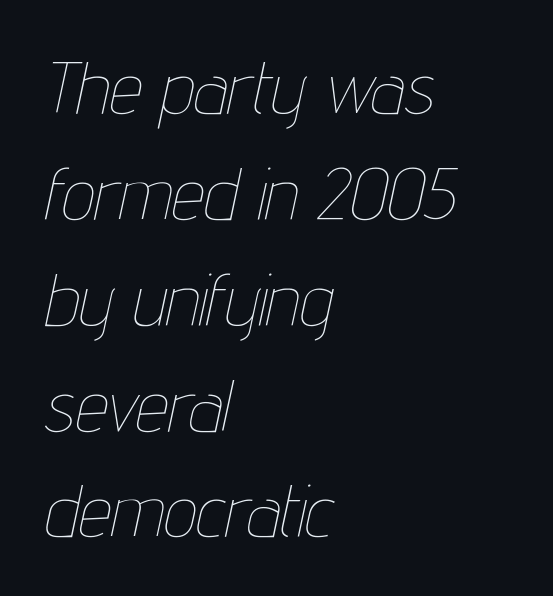
The image shows 73 px thin, condensed type, italic (leaning right); set left-aligned, normal line spacing (1.45x), normal letter spacing, not underlined; low stroke contrast and a medium x-height.
